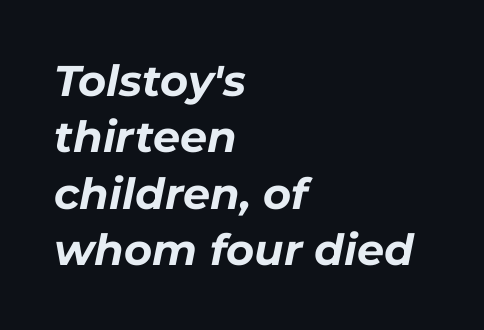
The image shows 43 px bold type, italic (leaning right); set left-aligned, normal line spacing (1.31x), normal letter spacing, not underlined; low stroke contrast and a medium x-height.
